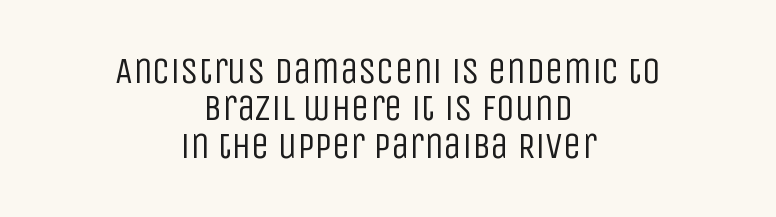
The typeface has the unassuming heft of standard copy or less. Does extra space separate the letters? No, they use regular spacing. The rag falls on both sides of this text block equally. You can tell from the bare stems that sans-serif type was used.
